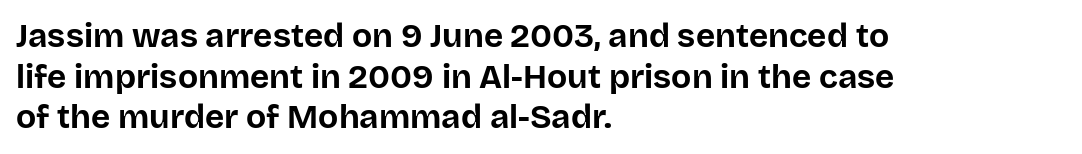
{"serif": "no", "italic": "no", "bold": "yes", "weight": "bold", "width": "normal", "stroke_contrast": "low", "x_height": "large", "monospaced": "no", "underline": "no", "align": "left", "line_spacing_ratio": 1.23, "letter_spacing": "normal", "letter_spacing_em": 0.0, "glyph_px": 33}
